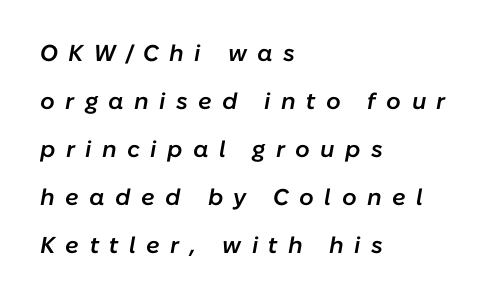
Q: Is the text bold? A: Semi-bold.
Q: Is the text italic (slanted)? A: Yes, it leans right by about 10 degrees.
Q: Is the text underlined? A: No.
Q: How is the paragraph aligned? A: Left-aligned.
Q: Is the spacing between letters normal or unusually wide? A: Unusually wide.
Q: Is the spacing between lines tight, normal or loose? A: Loose.
